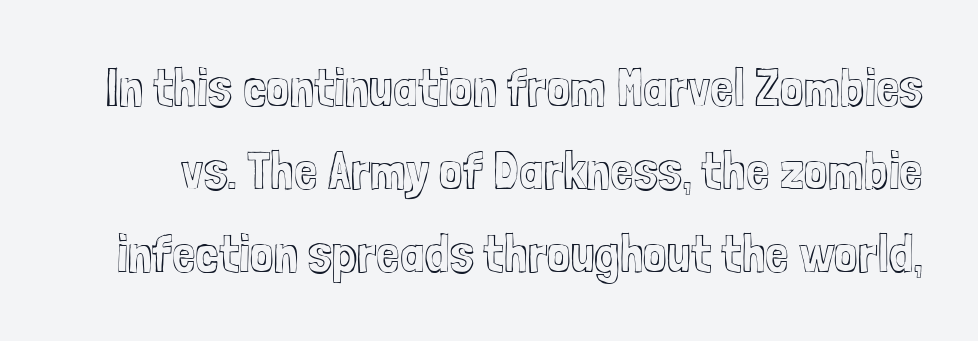
The image shows 53 px condensed type, upright; set normal line spacing (1.57x), normal letter spacing, not underlined; a medium x-height.
